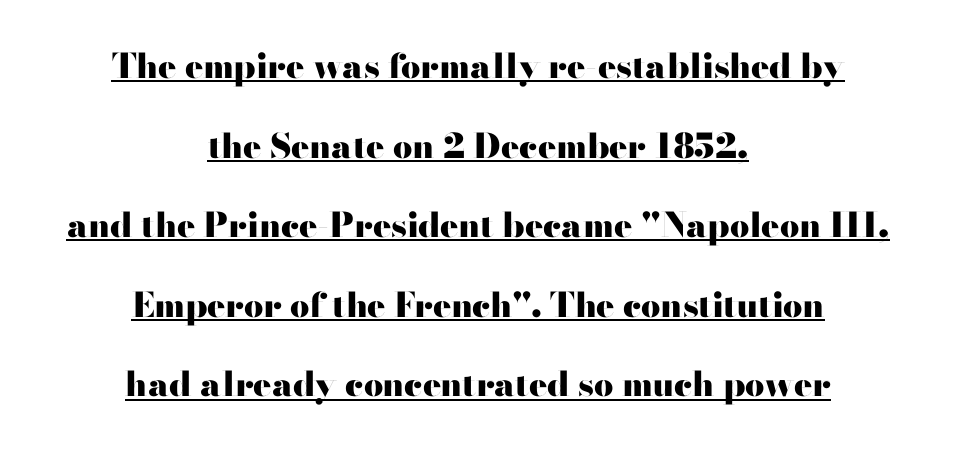
{"serif": "no", "italic": "no", "bold": "yes", "weight": "heavy", "width": "wide", "stroke_contrast": "high", "x_height": "small", "monospaced": "no", "underline": "yes", "align": "center", "line_spacing": "loose", "line_spacing_ratio": 2.34, "letter_spacing": "normal", "letter_spacing_em": 0.0, "glyph_px": 34}
